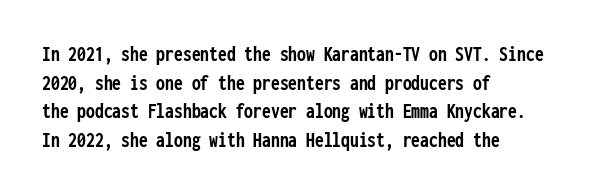
Teacher's note: observe the even left margin — that is flush-left alignment. You can tell it's not italic because the verticals are truly vertical. Words float on clear page, feet unadorned. The letterforms sit shoulder to shoulder at normal distance.
